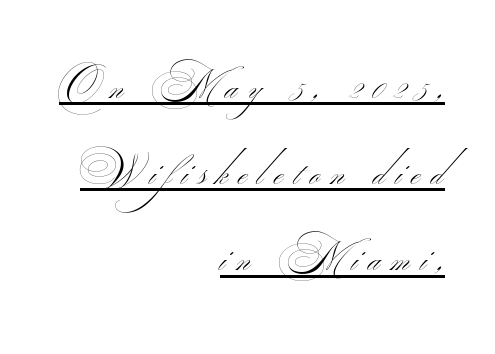
Q: Is the text bold? A: No.
Q: Is the typeface a serif or a sans-serif typeface? A: Sans-serif.
Q: Is the text underlined? A: Yes.
Q: How is the paragraph aligned? A: Right-aligned.
Q: Is the spacing between letters normal or unusually wide? A: Unusually wide.
Q: Is the spacing between lines tight, normal or loose? A: Loose.
Q: Width (condensed, normal, or wide)? A: Wide.
Q: Stroke contrast? A: Medium.
Q: Monospaced? A: No.
